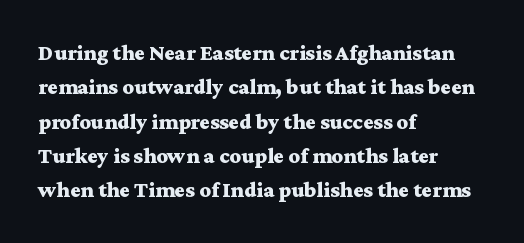
The image shows 22 px bold type, upright; set left-aligned, normal line spacing (1.56x), normal letter spacing, not underlined.
